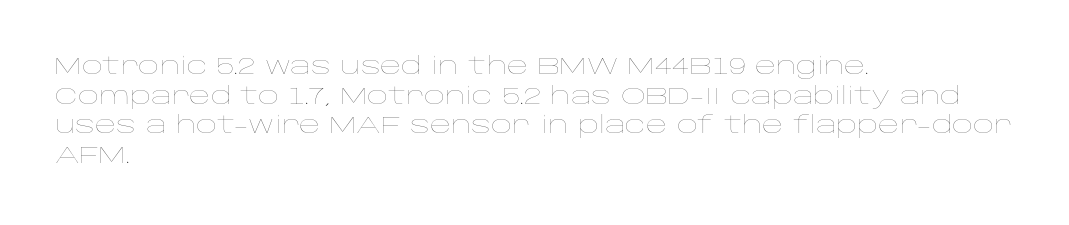
{"italic": "no", "bold": "no", "underline": "no", "align": "left", "line_spacing": "normal", "line_spacing_ratio": 1.29, "letter_spacing": "normal", "letter_spacing_em": 0.0, "glyph_px": 23}
